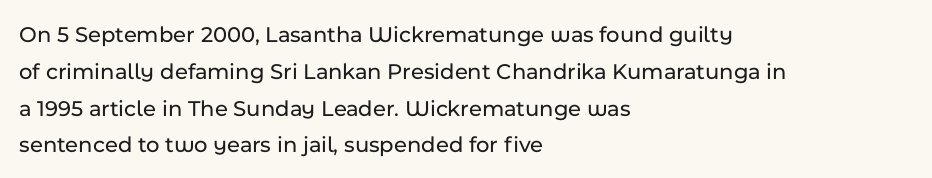
Q: Is the text italic (slanted)? A: No, it is upright.
Q: Is the text underlined? A: No.
Q: How is the paragraph aligned? A: Left-aligned.
Q: Is the spacing between letters normal or unusually wide? A: Normal.
Q: Is the spacing between lines tight, normal or loose? A: Normal.
